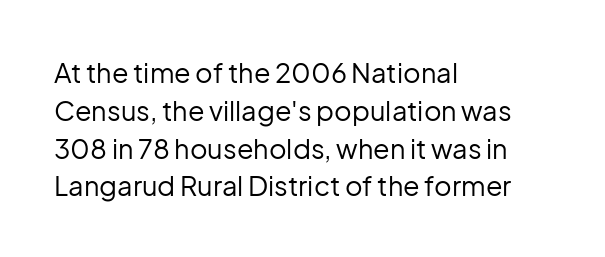
Q: Is the text bold? A: No.
Q: Is the text italic (slanted)? A: No, it is upright.
Q: Is the text underlined? A: No.
Q: How is the paragraph aligned? A: Left-aligned.
Q: Is the spacing between letters normal or unusually wide? A: Normal.
Q: Is the spacing between lines tight, normal or loose? A: Normal.
